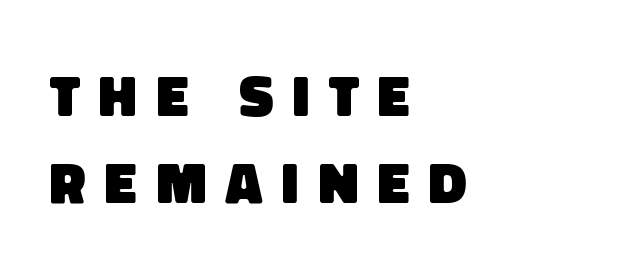
The words here are not underlined. Caption: expanded tracking, letters set apart. These lines sit exactly where default settings would place them. Looks like regular typesetting: each glyph gets only the width it needs.
